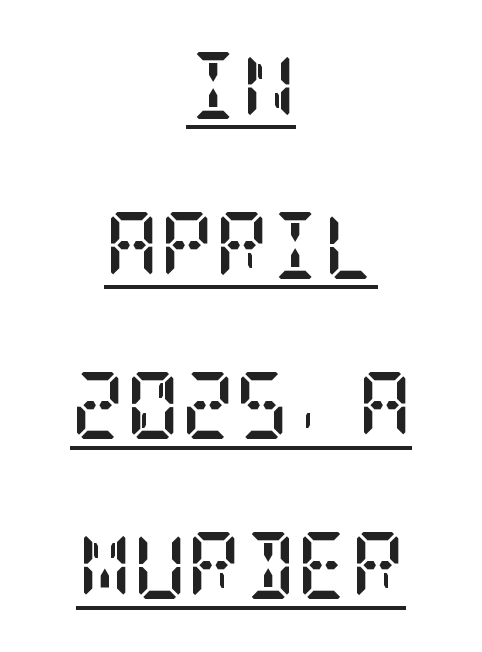
Q: Is the text bold? A: Yes.
Q: Is the text italic (slanted)? A: No, it is upright.
Q: Is the typeface a serif or a sans-serif typeface? A: Serif.
Q: Is the text underlined? A: Yes.
Q: How is the paragraph aligned? A: Centered.
Q: Is the spacing between letters normal or unusually wide? A: Normal.
Q: Is the spacing between lines tight, normal or loose? A: Loose.
Q: Width (condensed, normal, or wide)? A: Condensed.
Q: Stroke contrast? A: Low.
Q: x-height? A: Large.
